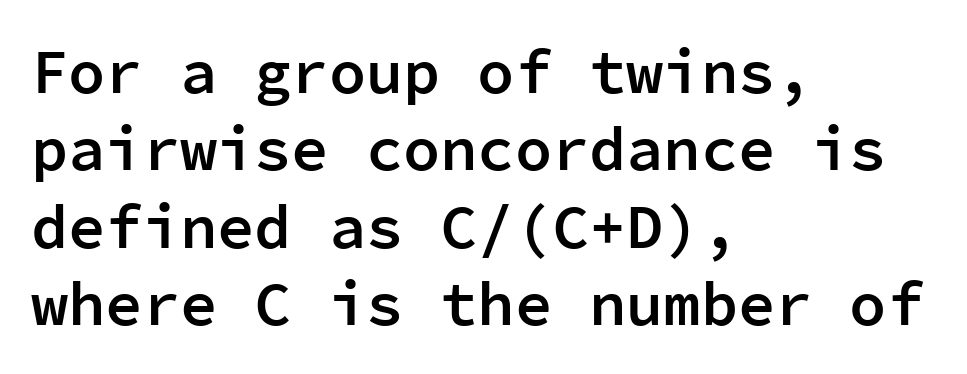
Caption: multi-line text, flush left, ragged right. The line-height multiplier appears to be the usual default. Bold? Not quite — semibold, heavier than regular but stopping short. The glyphs are unaccompanied by any horizontal stroke below them. Is this a fixed-width face? Yes — each glyph sits in an identical cell.
